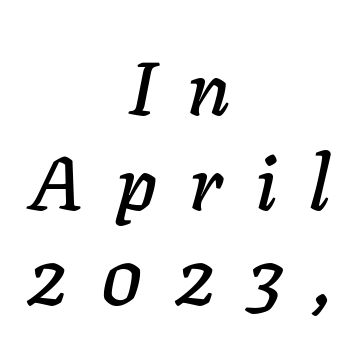
The image shows 76 px text type, italic (leaning right); set centered, normal line spacing (1.25x), unusually wide letter spacing (+0.42 em), not underlined; low stroke contrast and a medium x-height.
